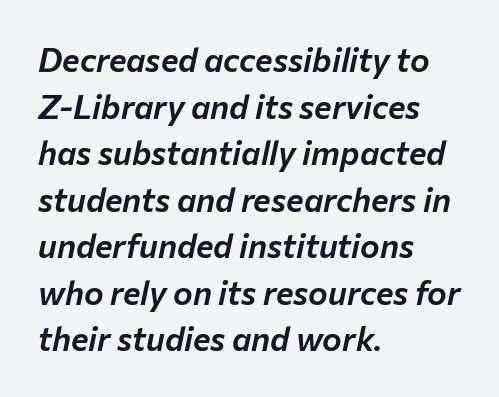
{"italic": "yes", "lean": "right", "slant_degrees": 12, "width": "normal", "stroke_contrast": "low", "x_height": "medium", "monospaced": "no", "underline": "no", "align": "left", "line_spacing": "normal", "line_spacing_ratio": 1.41, "letter_spacing": "normal", "letter_spacing_em": 0.0, "glyph_px": 33}
